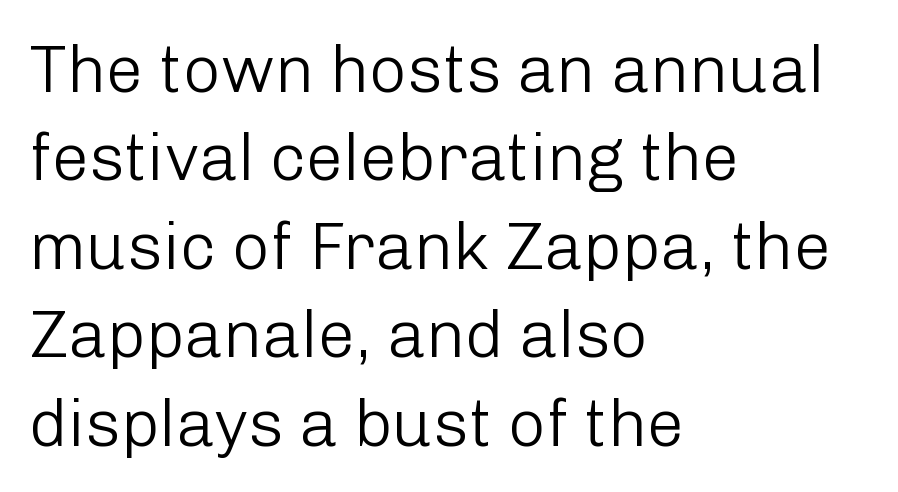
The rendering anchors every line to the left-hand side. Varying glyph widths throughout — classic text-font behaviour. The type is set solid horizontally, with unmodified tracking. This sample uses an upright cut, with every glyph sitting square on the baseline. Serif or sans? Sans — the stroke terminals are bare.
